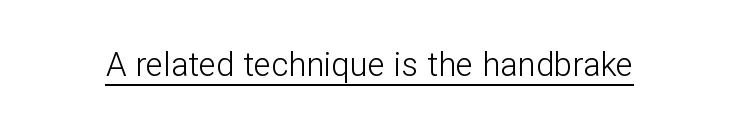
Q: Is the text bold? A: No.
Q: Is the text italic (slanted)? A: No, it is upright.
Q: Is the typeface a serif or a sans-serif typeface? A: Sans-serif.
Q: Is the text underlined? A: Yes.
Q: Is the spacing between letters normal or unusually wide? A: Normal.
Q: Width (condensed, normal, or wide)? A: Normal.
Q: Stroke contrast? A: Low.
Q: x-height? A: Medium.
Q: Monospaced? A: No.
